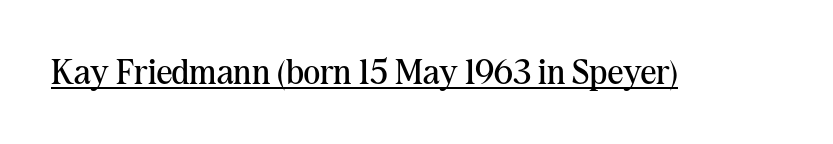
The image shows 35 px regular-weight serif type, upright; set normal letter spacing, underlined; medium stroke contrast and a medium x-height.
